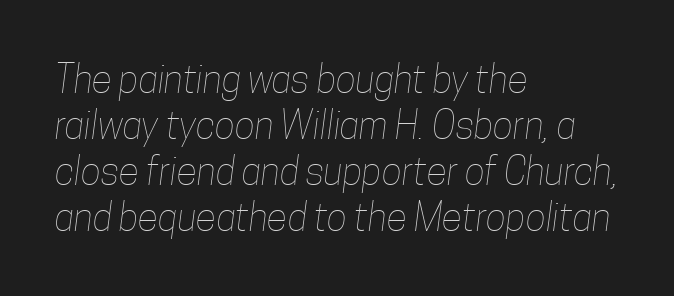
Line starts are locked; line ends wander. A typesetter would call this zero additional tracking. The letters look calm and open, with moderate or lighter stems. Descenders are the only things crossing below the line. Character widths vary here, with narrow letters taking less room than wide ones.
